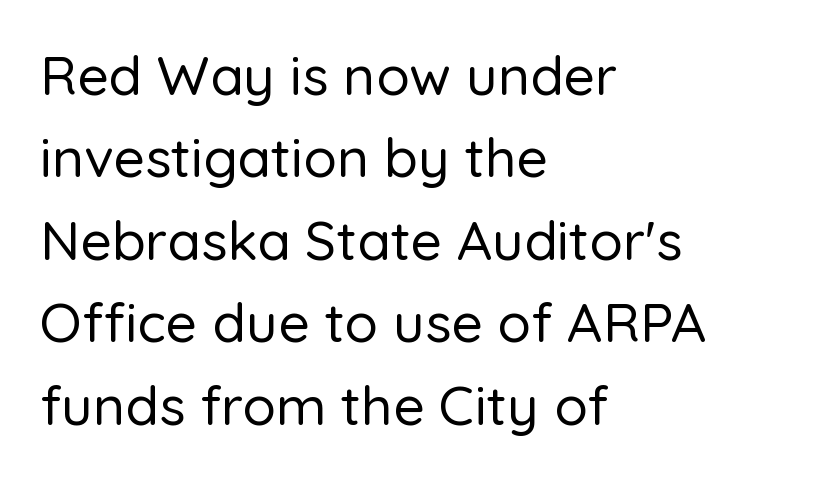
Q: Is the text italic (slanted)? A: No, it is upright.
Q: Is the typeface a serif or a sans-serif typeface? A: Sans-serif.
Q: Is the text underlined? A: No.
Q: How is the paragraph aligned? A: Left-aligned.
Q: Is the spacing between letters normal or unusually wide? A: Normal.
Q: Is the spacing between lines tight, normal or loose? A: Normal.
Q: Width (condensed, normal, or wide)? A: Normal.
Q: Stroke contrast? A: Low.
Q: x-height? A: Medium.
Q: Monospaced? A: No.
